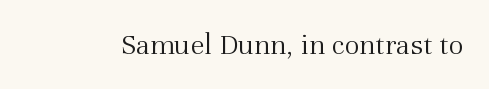
{"serif": "yes", "italic": "no", "bold": "no", "weight": "light", "width": "normal", "stroke_contrast": "medium", "x_height": "medium", "monospaced": "no", "underline": "no", "letter_spacing": "normal", "letter_spacing_em": 0.0, "glyph_px": 31}
